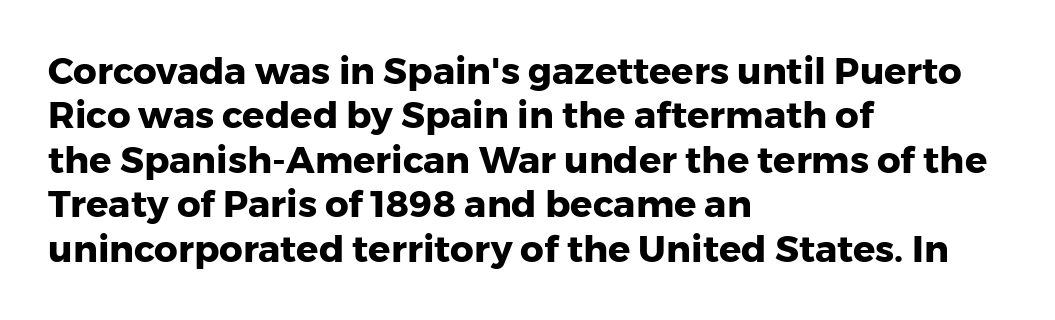
The foot of each line stays bare and open. These lines were composed using upright roman letters. This sample is left-justified, so line endings fall wherever the words run out. The letters carry no serifs — their stems end cleanly without finishing strokes. The passage shown is typed in a proportional face where columns would drift.
